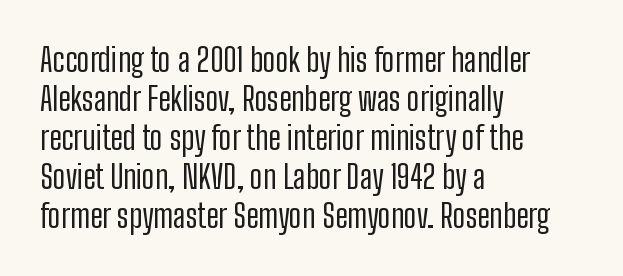
Q: Is the text bold? A: No.
Q: Is the text italic (slanted)? A: No, it is upright.
Q: Is the typeface a serif or a sans-serif typeface? A: Sans-serif.
Q: Is the text underlined? A: No.
Q: How is the paragraph aligned? A: Left-aligned.
Q: Is the spacing between letters normal or unusually wide? A: Normal.
Q: Width (condensed, normal, or wide)? A: Condensed.
Q: Stroke contrast? A: Low.
Q: x-height? A: Medium.
Q: Monospaced? A: No.
